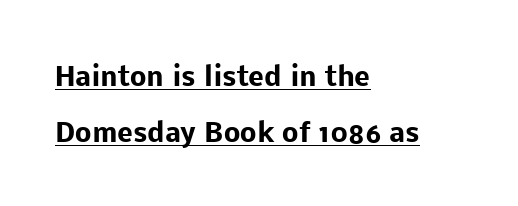
Q: Is the text bold? A: Yes.
Q: Is the text italic (slanted)? A: No, it is upright.
Q: Is the text underlined? A: Yes.
Q: How is the paragraph aligned? A: Left-aligned.
Q: Is the spacing between letters normal or unusually wide? A: Normal.
Q: Is the spacing between lines tight, normal or loose? A: Loose.
